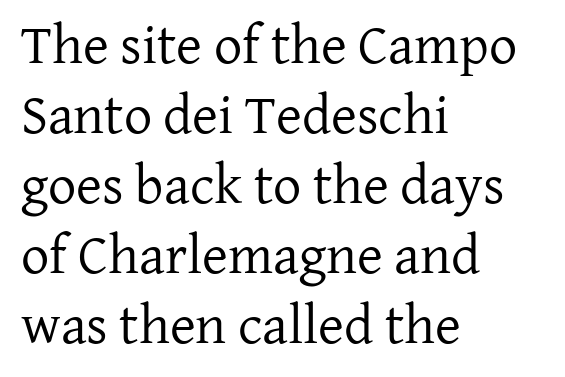
Q: Is the text bold? A: No.
Q: Is the text italic (slanted)? A: No, it is upright.
Q: Is the typeface a serif or a sans-serif typeface? A: Serif.
Q: Is the text underlined? A: No.
Q: How is the paragraph aligned? A: Left-aligned.
Q: Is the spacing between letters normal or unusually wide? A: Normal.
Q: Is the spacing between lines tight, normal or loose? A: Normal.
Q: Width (condensed, normal, or wide)? A: Normal.
Q: Stroke contrast? A: Low.
Q: x-height? A: Medium.
Q: Monospaced? A: No.
